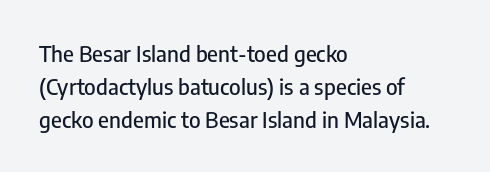
The image shows 22 px text type, upright; set left-aligned, normal line spacing (1.5x), normal letter spacing, not underlined.
